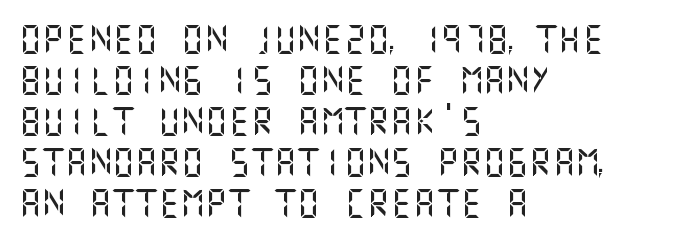
Rendered with straight, roman letterforms. In terms of letterspacing, this is plain default setting. Beneath every word, the page is bare. The line-height multiplier appears to be the usual default. This rendering uses left alignment, leaving the right contour irregular. Look at the bottom of the vertical strokes: they stop flat, with no serifs.
